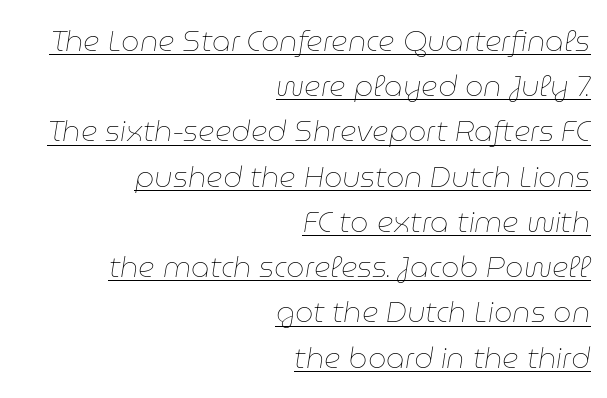
{"italic": "yes", "lean": "right", "slant_degrees": 9, "bold": "no", "weight": "thin", "width": "normal", "stroke_contrast": "low", "x_height": "medium", "monospaced": "no", "underline": "yes", "align": "right", "line_spacing": "normal", "line_spacing_ratio": 1.56, "letter_spacing": "normal", "letter_spacing_em": 0.0, "glyph_px": 29}
